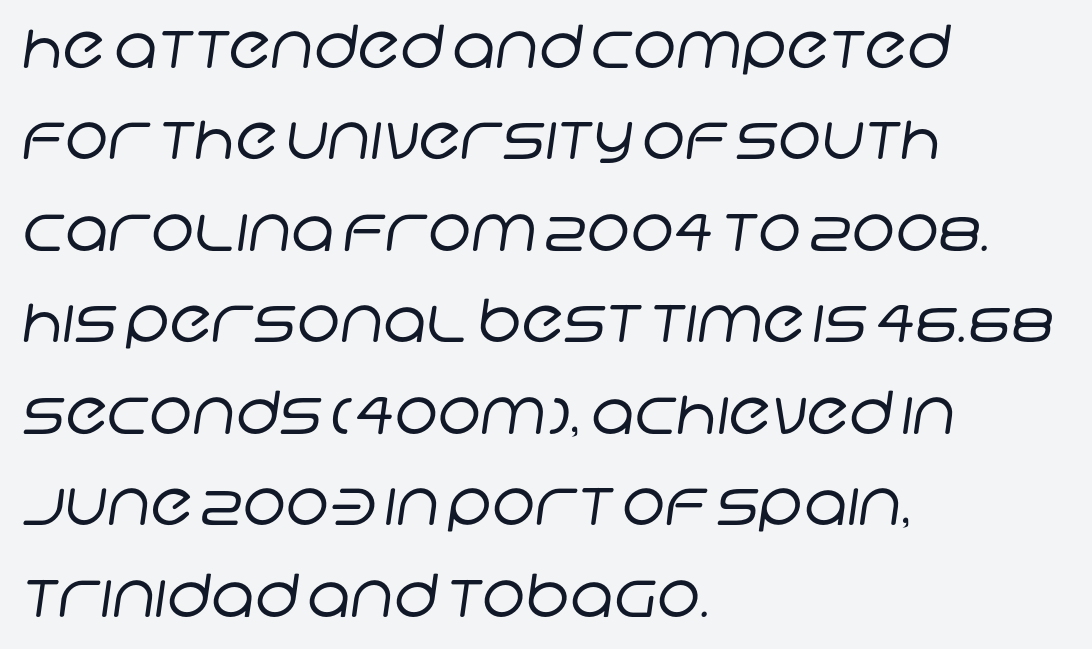
Tracking here is standard; glyphs follow each other at the usual distance. The passage shown is not bold in any degree. The paragraph has a hard left edge and a soft right edge. The block of text has a typical density, with ordinary space between rows. The font family rendered here belongs to the sans-serif group. Honestly, there is no underline to notice here at all.
